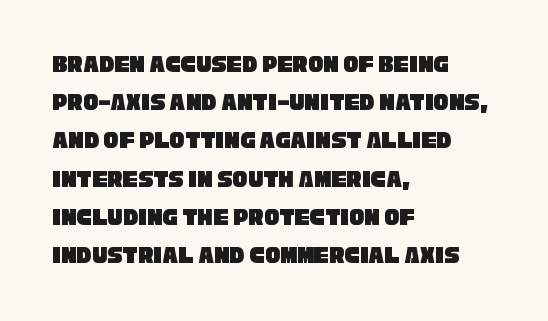
Q: Is the text underlined? A: No.
Q: How is the paragraph aligned? A: Left-aligned.
Q: Is the spacing between letters normal or unusually wide? A: Normal.
Q: Is the spacing between lines tight, normal or loose? A: Normal.
